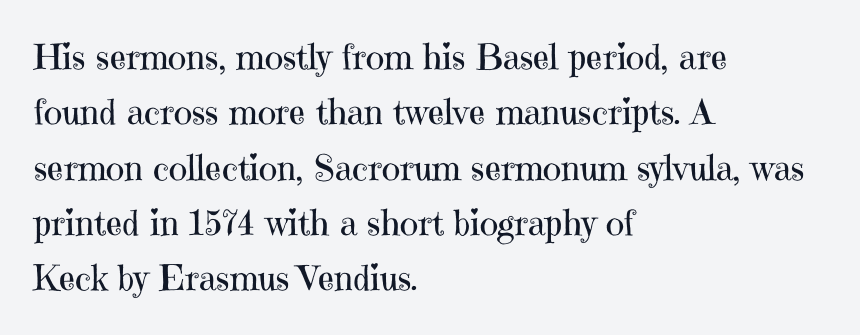
Q: Is the text bold? A: No.
Q: Is the text italic (slanted)? A: No, it is upright.
Q: Is the typeface a serif or a sans-serif typeface? A: Serif.
Q: Is the text underlined? A: No.
Q: How is the paragraph aligned? A: Left-aligned.
Q: Is the spacing between letters normal or unusually wide? A: Normal.
Q: Is the spacing between lines tight, normal or loose? A: Normal.
Q: Width (condensed, normal, or wide)? A: Normal.
Q: Stroke contrast? A: High.
Q: x-height? A: Medium.
Q: Monospaced? A: No.
